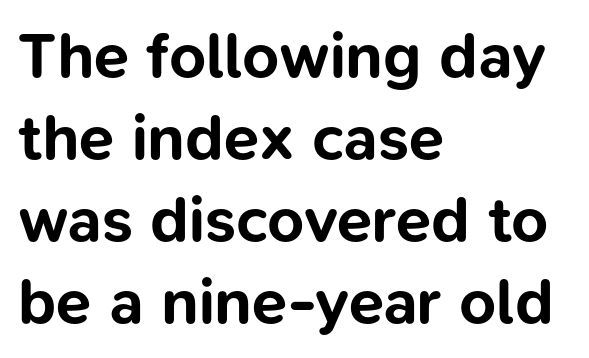
Q: Is the text bold? A: Yes.
Q: Is the text italic (slanted)? A: No, it is upright.
Q: Is the typeface a serif or a sans-serif typeface? A: Sans-serif.
Q: Is the text underlined? A: No.
Q: How is the paragraph aligned? A: Left-aligned.
Q: Is the spacing between letters normal or unusually wide? A: Normal.
Q: Is the spacing between lines tight, normal or loose? A: Normal.
Q: Width (condensed, normal, or wide)? A: Normal.
Q: Stroke contrast? A: Low.
Q: x-height? A: Medium.
Q: Monospaced? A: No.
